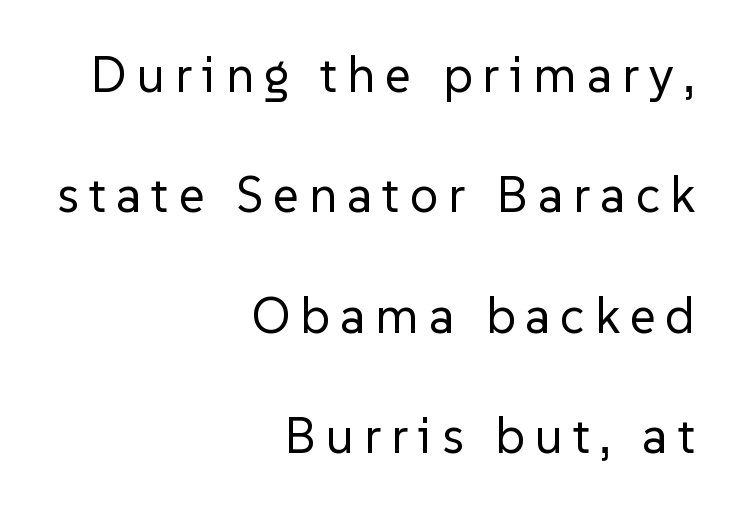
Q: Is the text bold? A: No.
Q: Is the text italic (slanted)? A: No, it is upright.
Q: Is the typeface a serif or a sans-serif typeface? A: Sans-serif.
Q: Is the text underlined? A: No.
Q: How is the paragraph aligned? A: Right-aligned.
Q: Is the spacing between letters normal or unusually wide? A: Unusually wide.
Q: Is the spacing between lines tight, normal or loose? A: Loose.
Q: Width (condensed, normal, or wide)? A: Normal.
Q: Stroke contrast? A: Low.
Q: x-height? A: Medium.
Q: Monospaced? A: No.
